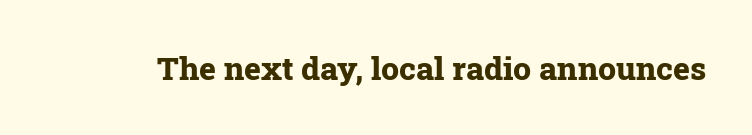
Is the type bold? Yes — the strokes are clearly thick and heavy. Rule under the text: the space is simply empty. Italic: no, the glyphs are upright roman. Each letter keeps its own natural width here, so spacing adapts to shape.
